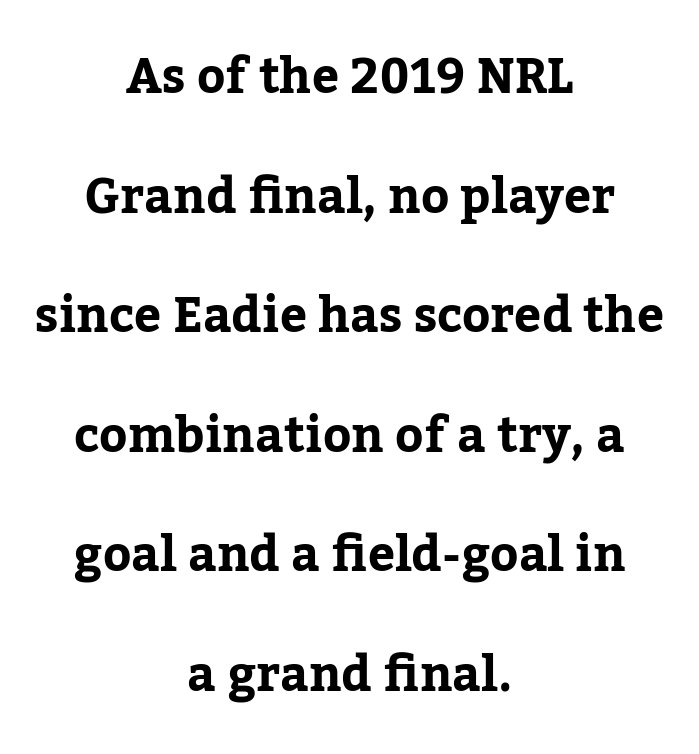
{"serif": "yes", "italic": "no", "bold": "yes", "weight": "bold", "width": "normal", "stroke_contrast": "low", "x_height": "medium", "monospaced": "no", "underline": "no", "align": "center", "line_spacing": "loose", "line_spacing_ratio": 2.49, "letter_spacing": "normal", "letter_spacing_em": 0.0, "glyph_px": 48}
